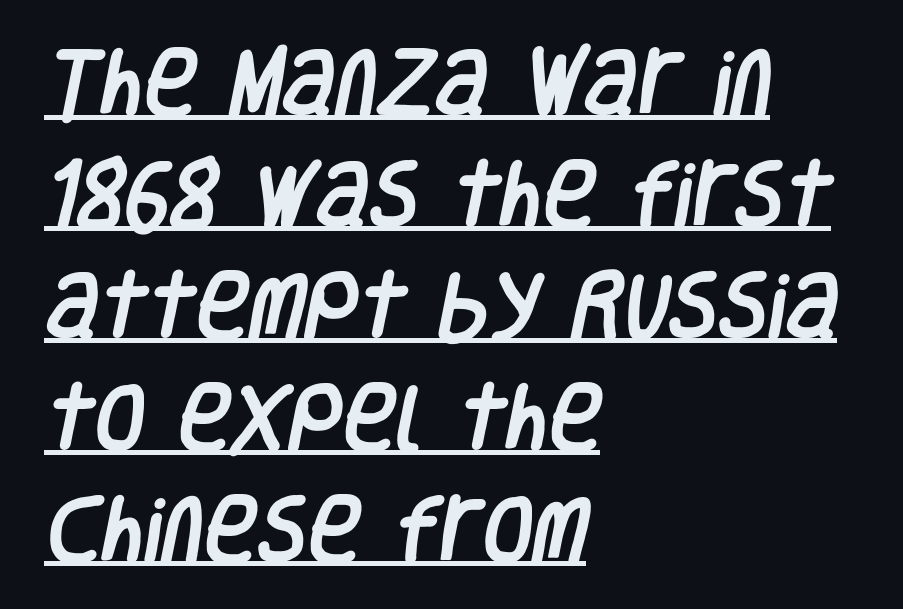
Honestly, the underline is the first thing you notice here. Between one letter and the next there's only the usual sliver of space. Is there much room between lines? A standard amount, neither cramped nor airy. The passage shown is typeset with a sans-serif family.
